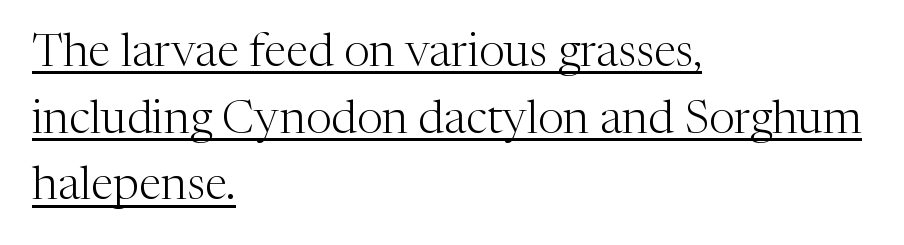
The image shows 46 px light serif type, upright; set left-aligned, normal line spacing (1.45x), normal letter spacing, underlined; medium stroke contrast and a medium x-height.
